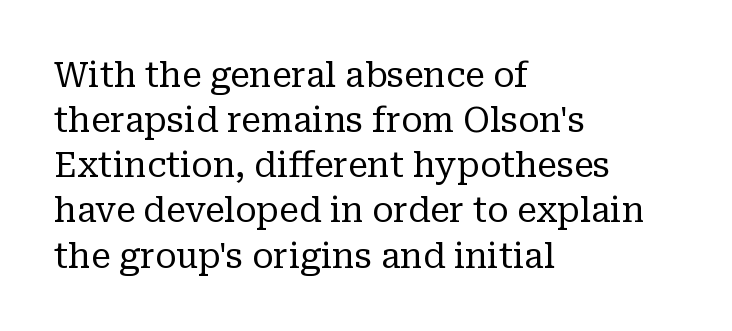
The image shows 35 px regular-weight serif type, upright; set left-aligned, normal line spacing (1.29x), normal letter spacing, not underlined; low stroke contrast and a medium x-height.
